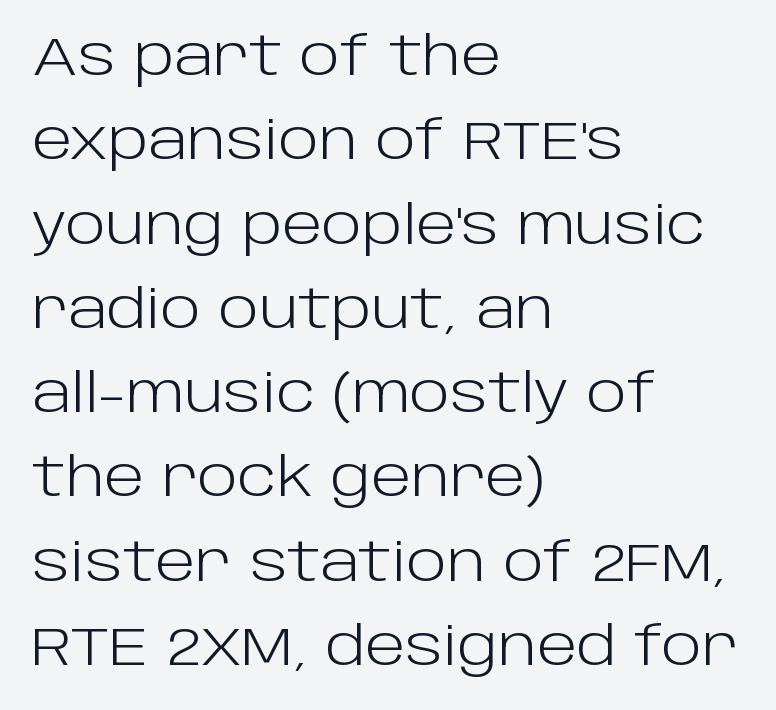
No extra tracking has been applied to these lines. Normally led — the rows are evenly, conventionally spaced. No heavy texture on the line: the type isn't bold. The face used here is a sans, in the tradition of grotesques and geometrics. Caption: multi-line text, flush left, ragged right.
